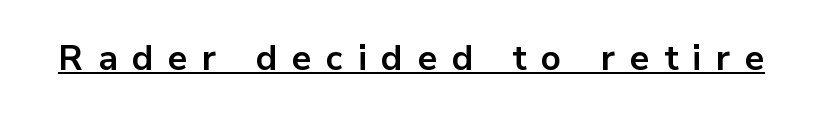
Q: Is the text bold? A: Yes.
Q: Is the text italic (slanted)? A: No, it is upright.
Q: Is the typeface a serif or a sans-serif typeface? A: Sans-serif.
Q: Is the text underlined? A: Yes.
Q: Is the spacing between letters normal or unusually wide? A: Unusually wide.
Q: Width (condensed, normal, or wide)? A: Normal.
Q: Stroke contrast? A: Low.
Q: x-height? A: Medium.
Q: Monospaced? A: No.
